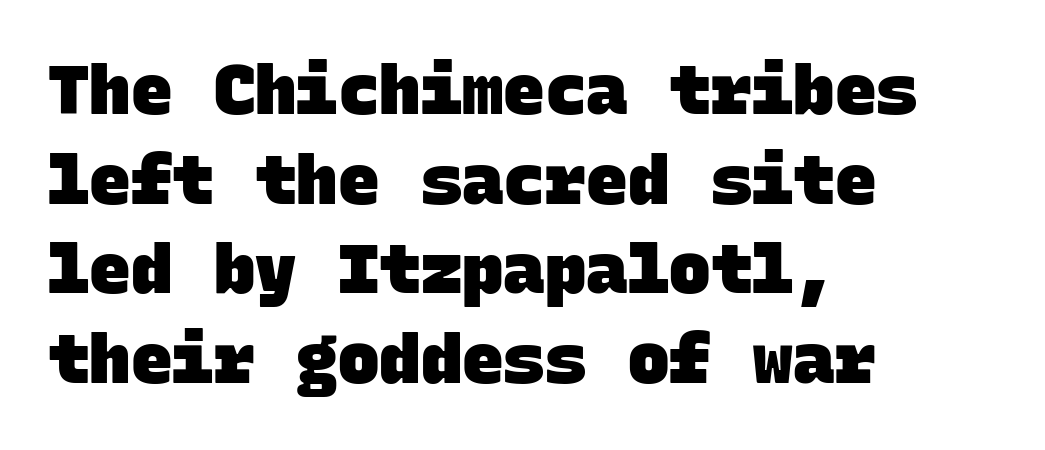
The image shows 69 px heavy sans-serif type, monospaced; set left-aligned, normal line spacing (1.3x), normal letter spacing, not underlined; low stroke contrast and a large x-height.
